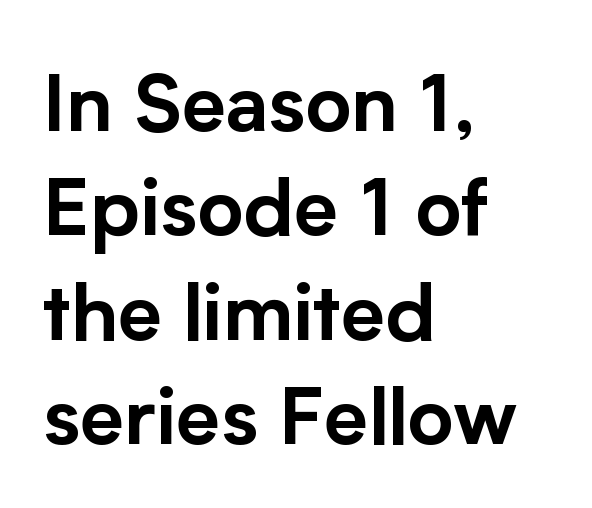
Normally led — the rows are evenly, conventionally spaced. A typesetter would call this proportional, since set widths differ per character. The rag falls on the right side of this text block. Posture: vertical. The tracking reads as untouched default to a designer's eye. Does the type have serifs? No, each stem ends abruptly.
